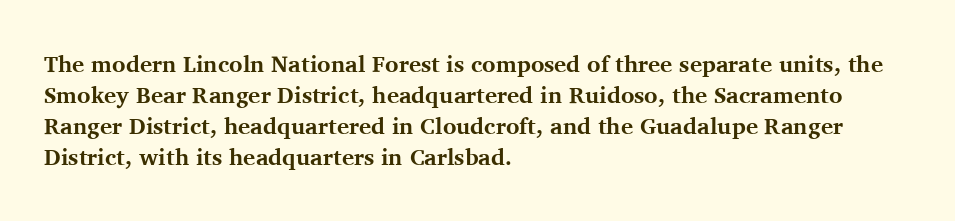
The image shows 23 px bold type, upright; set left-aligned, normal line spacing (1.35x), normal letter spacing, not underlined.
